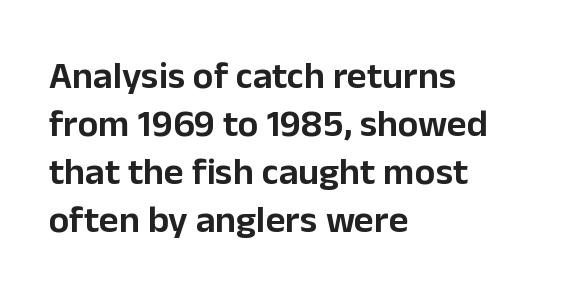
Q: Is the text italic (slanted)? A: No, it is upright.
Q: Is the typeface a serif or a sans-serif typeface? A: Sans-serif.
Q: Is the text underlined? A: No.
Q: How is the paragraph aligned? A: Left-aligned.
Q: Is the spacing between letters normal or unusually wide? A: Normal.
Q: Is the spacing between lines tight, normal or loose? A: Normal.
Q: Width (condensed, normal, or wide)? A: Normal.
Q: Stroke contrast? A: Low.
Q: x-height? A: Medium.
Q: Monospaced? A: No.
